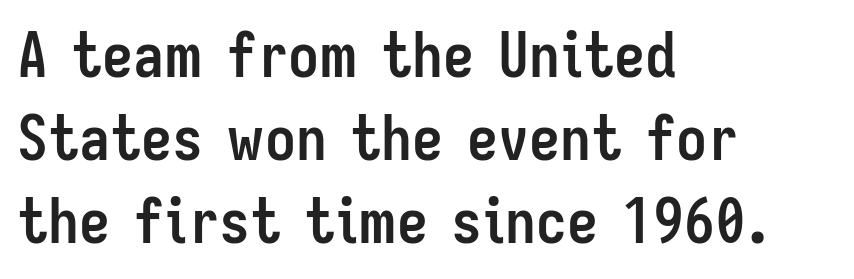
{"serif": "no", "italic": "no", "bold": "yes", "weight": "semibold", "width": "condensed", "stroke_contrast": "low", "x_height": "medium", "monospaced": "no", "underline": "no", "align": "left", "line_spacing": "normal", "line_spacing_ratio": 1.34, "letter_spacing": "normal", "letter_spacing_em": 0.0, "glyph_px": 62}
